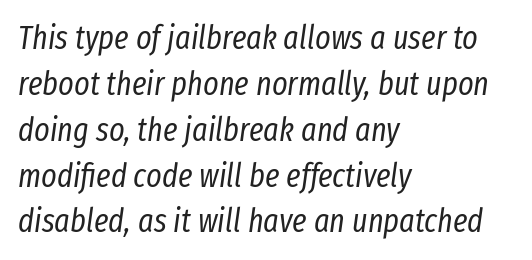
{"italic": "yes", "lean": "right", "slant_degrees": 8, "bold": "no", "weight": "regular", "width": "condensed", "stroke_contrast": "low", "x_height": "medium", "monospaced": "no", "underline": "no", "align": "left", "line_spacing": "normal", "line_spacing_ratio": 1.39, "letter_spacing": "normal", "letter_spacing_em": 0.0, "glyph_px": 33}
